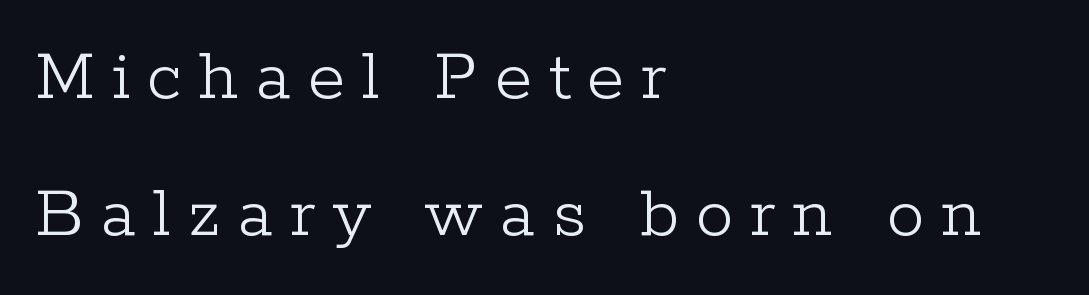
Q: Is the text bold? A: No.
Q: Is the text italic (slanted)? A: No, it is upright.
Q: Is the typeface a serif or a sans-serif typeface? A: Serif.
Q: Is the text underlined? A: No.
Q: How is the paragraph aligned? A: Left-aligned.
Q: Is the spacing between letters normal or unusually wide? A: Unusually wide.
Q: Width (condensed, normal, or wide)? A: Normal.
Q: Stroke contrast? A: Low.
Q: x-height? A: Medium.
Q: Monospaced? A: No.
